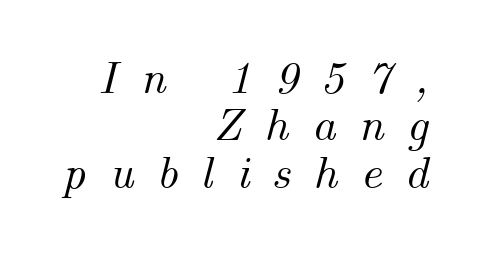
{"italic": "yes", "lean": "right", "slant_degrees": 14, "width": "normal", "stroke_contrast": "medium", "x_height": "small", "monospaced": "no", "underline": "no", "align": "right", "line_spacing": "tight", "line_spacing_ratio": 1.01, "letter_spacing": "wide", "letter_spacing_em": 0.48, "glyph_px": 47}
